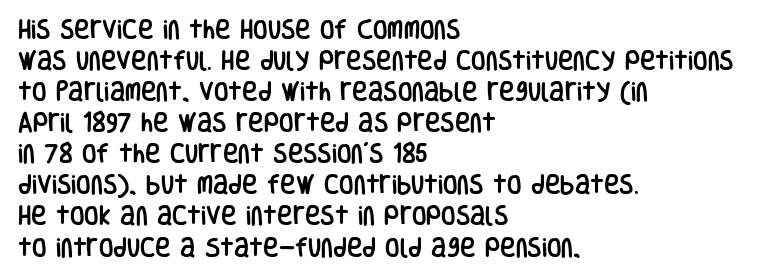
Q: Is the text italic (slanted)? A: No, it is upright.
Q: Is the text underlined? A: No.
Q: How is the paragraph aligned? A: Left-aligned.
Q: Is the spacing between letters normal or unusually wide? A: Normal.
Q: Is the spacing between lines tight, normal or loose? A: Normal.
